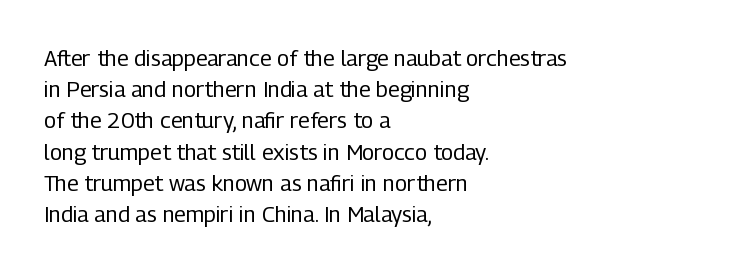
The image shows 22 px text type, upright; set left-aligned, normal line spacing (1.42x), normal letter spacing, not underlined.
